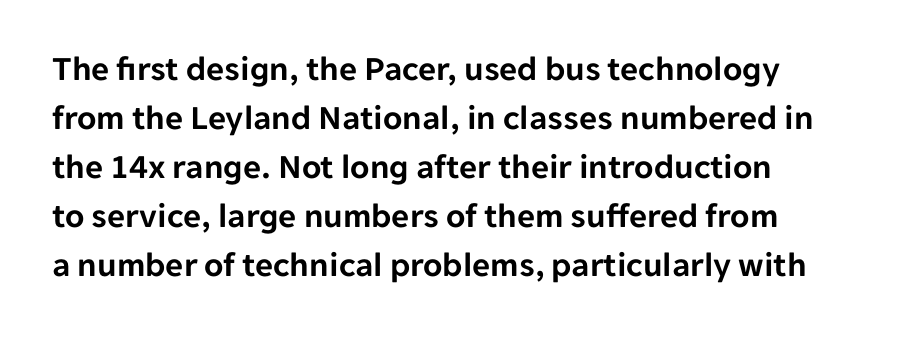
Proportional: the letters do not fall into vertical columns. If you drew a line through each stem, it would be perfectly vertical. Check the space under the baseline: it is left empty. Rows of type keep a routine distance in the vertical direction. Grotesque or geometric, the face here clearly has no serifs.
